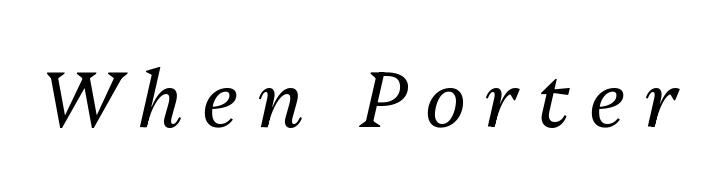
Think of a printed novel: that variable character pitch is what you see here. Honestly, there is no underline to notice here at all. Notice how the stems are inclined rather than vertical — that's the hallmark of italics. You could only call the tracking loose — the letters float apart.
